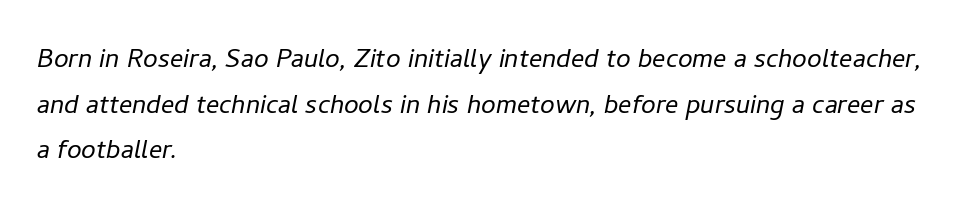
The image shows 33 px light type, italic (leaning right); set left-aligned, normal line spacing (1.38x), normal letter spacing, not underlined; low stroke contrast and a medium x-height.
